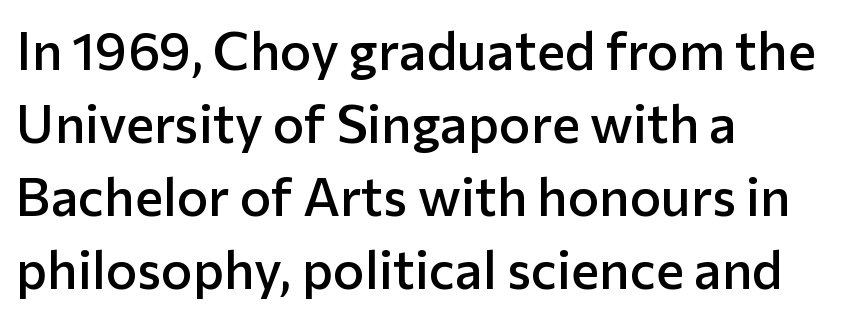
{"serif": "no", "italic": "no", "bold": "semi", "weight": "semibold", "width": "normal", "stroke_contrast": "low", "x_height": "medium", "monospaced": "no", "underline": "no", "align": "left", "line_spacing": "normal", "line_spacing_ratio": 1.38, "letter_spacing": "normal", "letter_spacing_em": 0.0, "glyph_px": 53}
